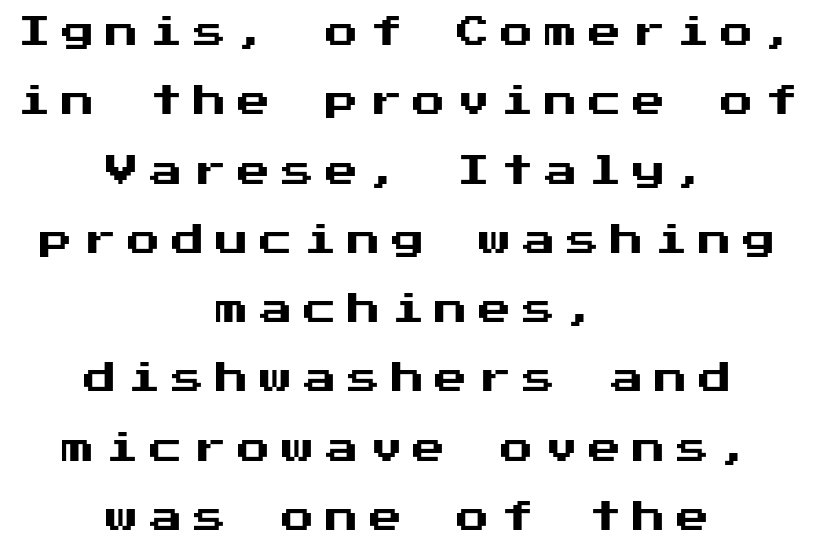
Letters rest on an invisible, unmarked baseline. The gaps between neighbouring characters are conspicuously large. Vertically, the passage feels expansive, rows floating well apart. Every stem runs plumb, perpendicular to the baseline. Does the type have serifs? No, each stem ends abruptly. This rendering uses center alignment, leaving both contours irregular but symmetric.
